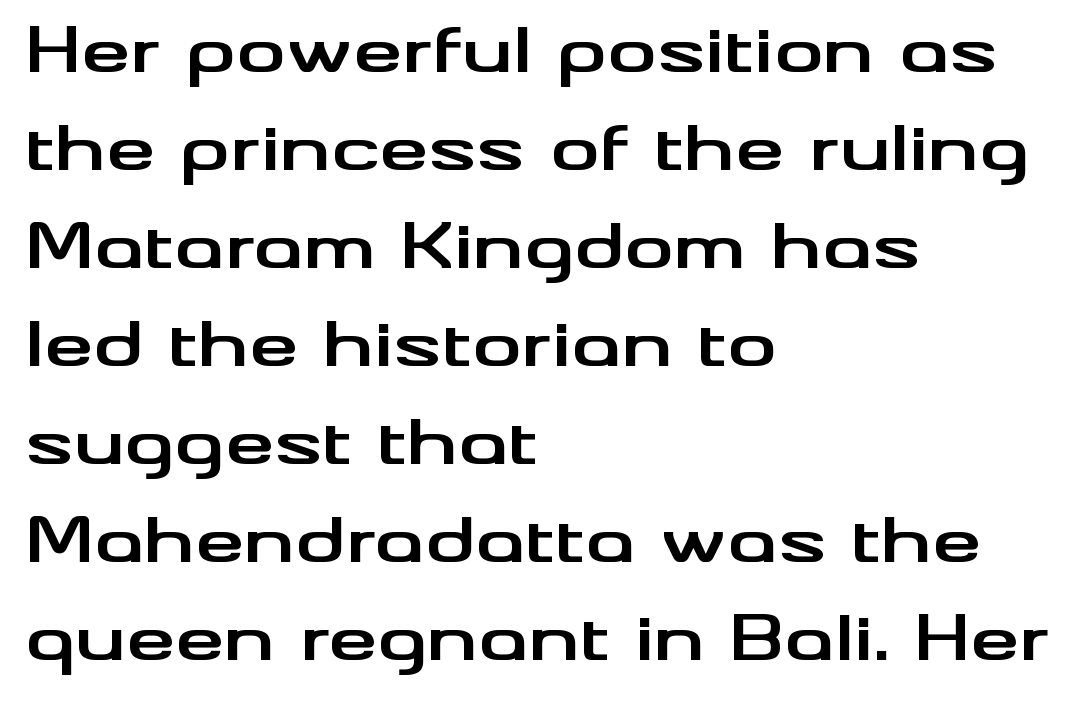
The image shows 62 px bold, wide sans-serif type, upright; set left-aligned, normal line spacing (1.58x), normal letter spacing, not underlined; medium stroke contrast and a small x-height.
